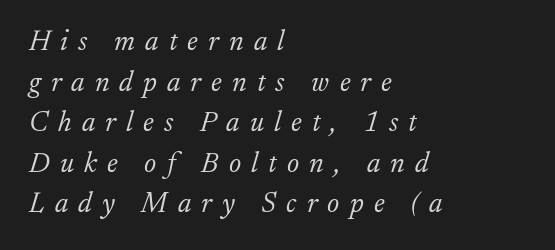
The image shows 28 px light serif type, italic (leaning right); set left-aligned, normal line spacing (1.45x), unusually wide letter spacing (+0.36 em), not underlined; low stroke contrast and a small x-height.
